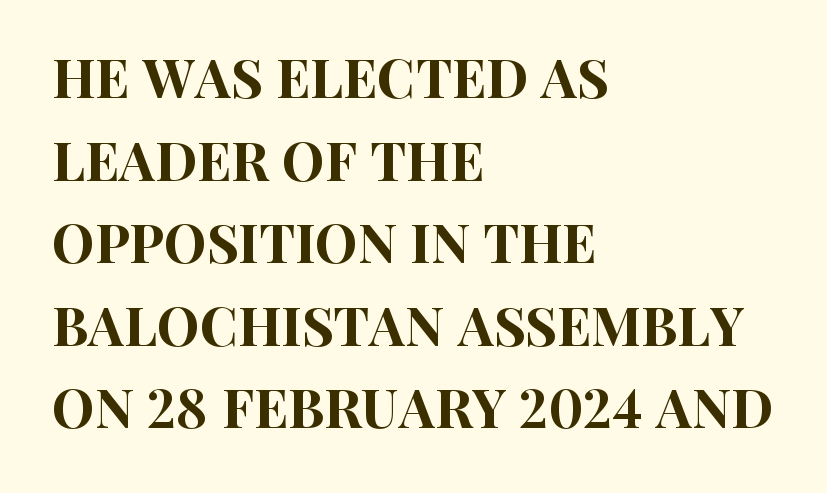
The image shows 54 px condensed sans-serif type, upright; set left-aligned, normal line spacing (1.53x), normal letter spacing, not underlined; high stroke contrast and a large x-height.
